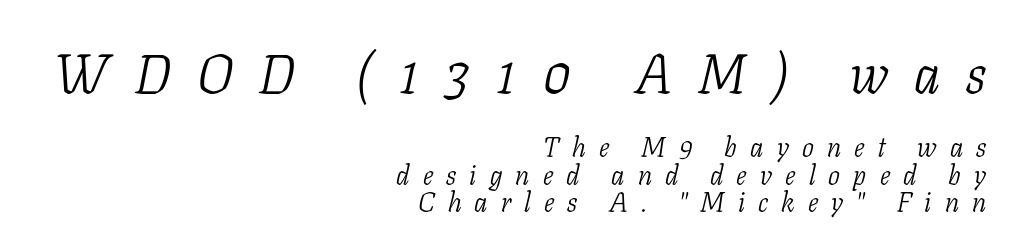
The block of text is dense from top to bottom, with scant space between rows. A serif font was chosen for this passage. Glyph-to-glyph distance is far greater than everyday printed text. Heft: none added — not bold. Caption: multi-line text, flush right, ragged left.
